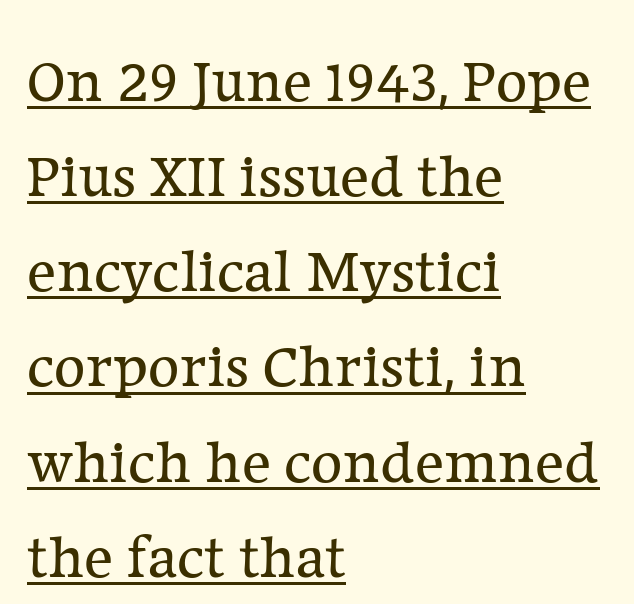
No extra tracking has been applied to these lines. No chunkiness to these letters — they're not bold. Characters remain perfectly vertical along every line. Do the characters align in a grid? No, the font is proportional.
